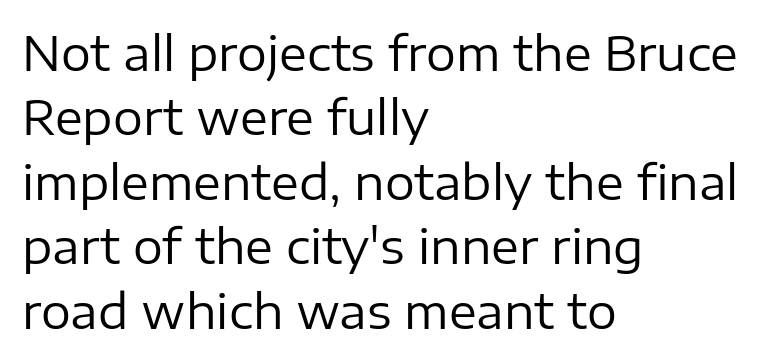
The lines are quadded left. Varying glyph widths throughout — classic text-font behaviour. Only glyphs here, with clear space below each row. Nope, not italic — everything's standing straight. Summary of vertical rhythm: regular, with standard interline spacing.
